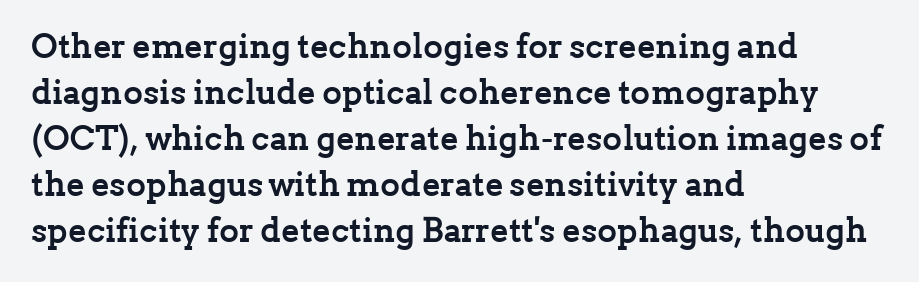
{"serif": "yes", "italic": "no", "bold": "yes", "weight": "semibold", "width": "normal", "stroke_contrast": "low", "x_height": "medium", "monospaced": "no", "underline": "no", "align": "left", "line_spacing": "normal", "line_spacing_ratio": 1.35, "letter_spacing": "normal", "letter_spacing_em": 0.0, "glyph_px": 34}
